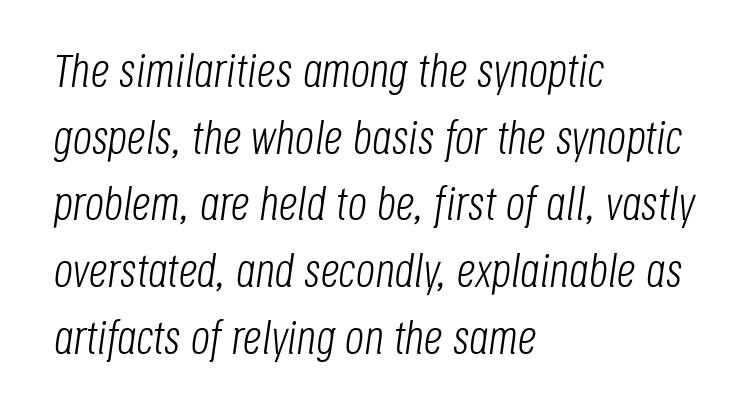
Does the copy run flush right? No — it runs flush left. Lines of text with bare space underneath. Baseline-to-baseline distance is the conventional proportion of letter height. Proportional: the letters do not fall into vertical columns. Summary of weight: not heavy and not bold.
